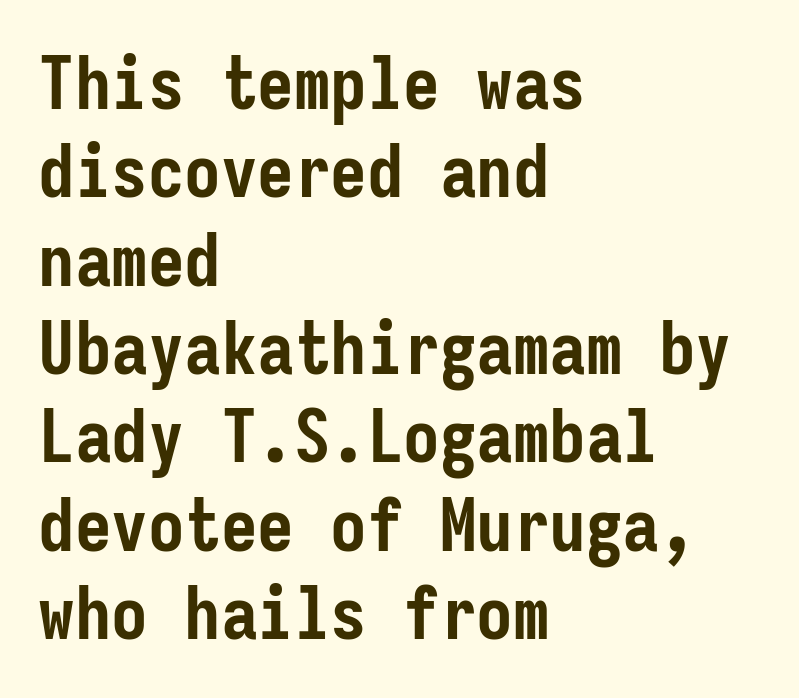
The image shows 73 px semibold, condensed sans-serif type, upright, monospaced; set left-aligned, line spacing 1.21x, normal letter spacing, not underlined; low stroke contrast and a medium x-height.
